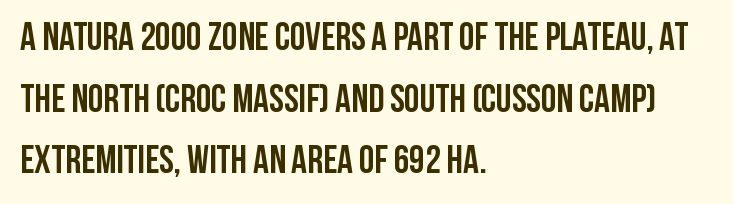
The image shows 39 px semibold, condensed sans-serif type, upright; set left-aligned, normal line spacing (1.58x), normal letter spacing, not underlined; low stroke contrast and a large x-height.
